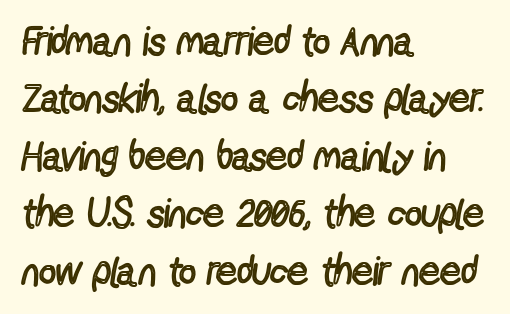
Compared with a typical body face, this is equally light or lighter still. A clean baseline with only descenders dipping below it. The text was rendered using a sans face with plain stroke endings.
